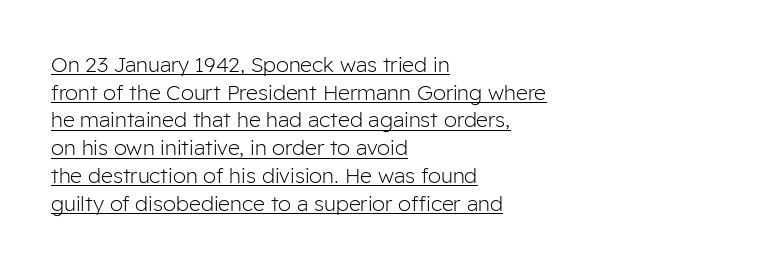
All the whitespace from short lines collects on the right. In designer terms, the underline attribute is active on this setting. Vertical stems look standard width or narrower in stroke. Leading: standard.
